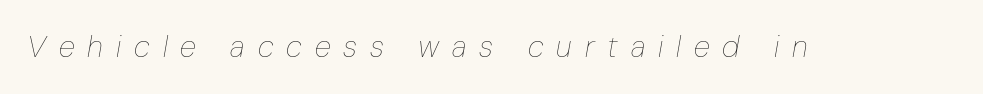
The image shows 30 px thin, condensed type, italic (leaning right); set unusually wide letter spacing (+0.43 em), not underlined; low stroke contrast and a medium x-height.
